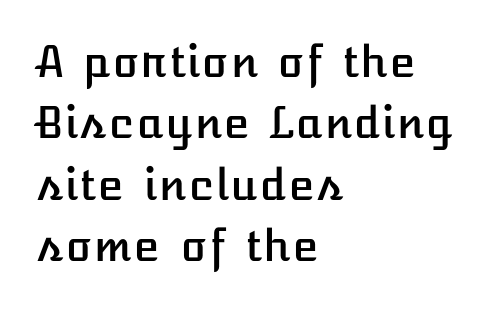
Vertically, the passage feels balanced, rows spaced as you'd expect. The gap between lines stays unmarked. Each line starts at the same left margin while the right side varies. The type sits square on the baseline with zero lean. Nothing unusual about the tracking: characters are spaced as the font intends.
